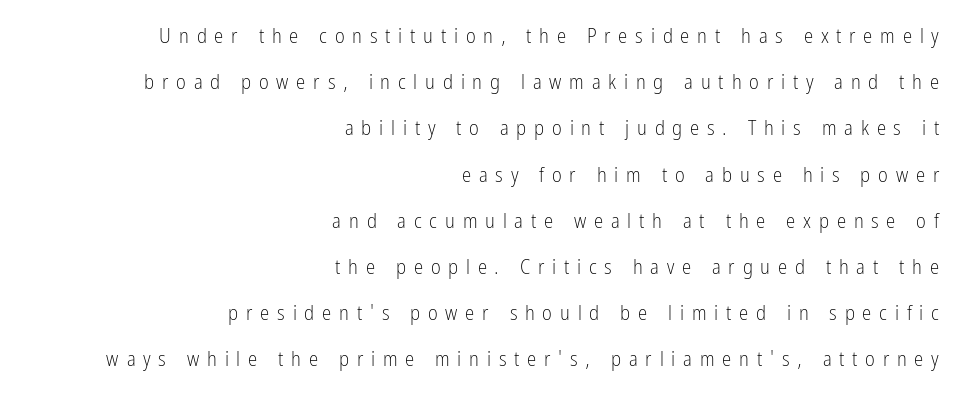
{"italic": "no", "bold": "no", "underline": "no", "align": "right", "line_spacing": "loose", "line_spacing_ratio": 2.2, "letter_spacing": "wide", "letter_spacing_em": 0.37, "glyph_px": 21}
